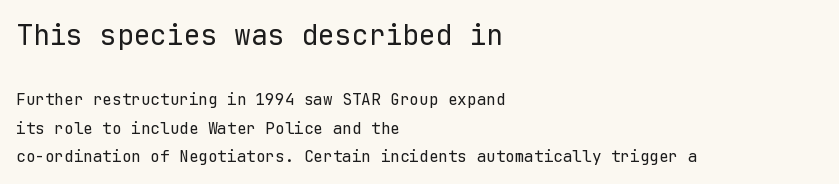
Each line starts at the same left margin while the right side varies. Clear beneath every line of the passage. Style check: upright. Is the letter spacing exaggerated? No — it looks like the ordinary default.
